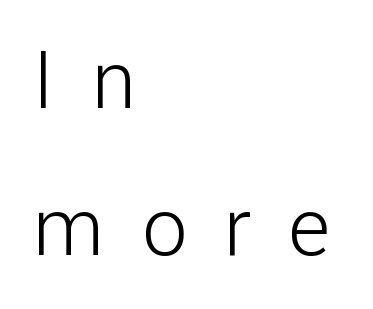
Q: Is the text bold? A: No.
Q: Is the text italic (slanted)? A: No, it is upright.
Q: Is the typeface a serif or a sans-serif typeface? A: Sans-serif.
Q: Is the text underlined? A: No.
Q: How is the paragraph aligned? A: Left-aligned.
Q: Is the spacing between letters normal or unusually wide? A: Unusually wide.
Q: Width (condensed, normal, or wide)? A: Normal.
Q: Stroke contrast? A: Low.
Q: x-height? A: Medium.
Q: Monospaced? A: No.
